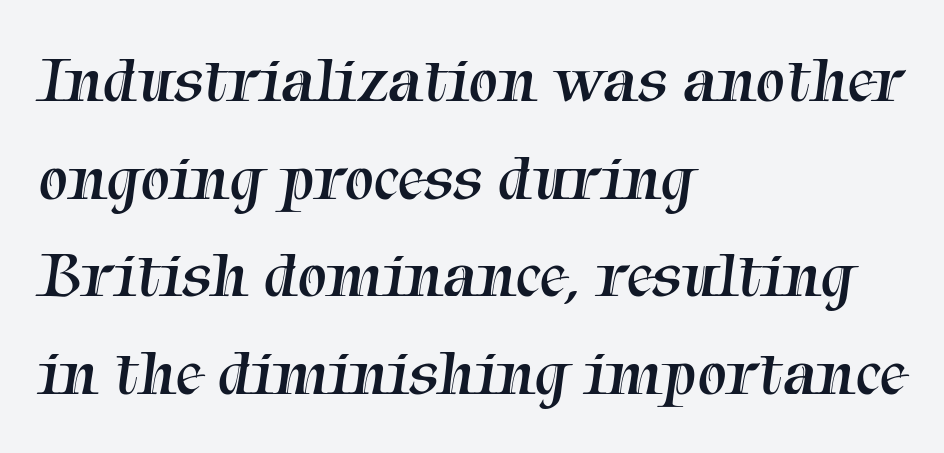
The image shows 66 px regular-weight serif type; set left-aligned, normal line spacing (1.48x), normal letter spacing, not underlined; medium stroke contrast and a medium x-height.
